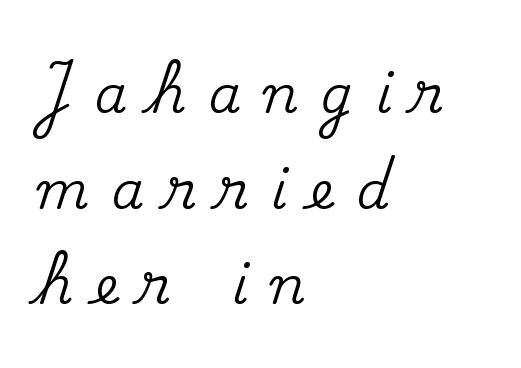
Glyph-to-glyph distance is far greater than everyday printed text. These lines are set flush left with a ragged right edge. A clean baseline with only descenders dipping below it. The letters advance in unequal steps, a hallmark of proportional type. Observe the serifs anchoring each vertical stroke in this sample.
